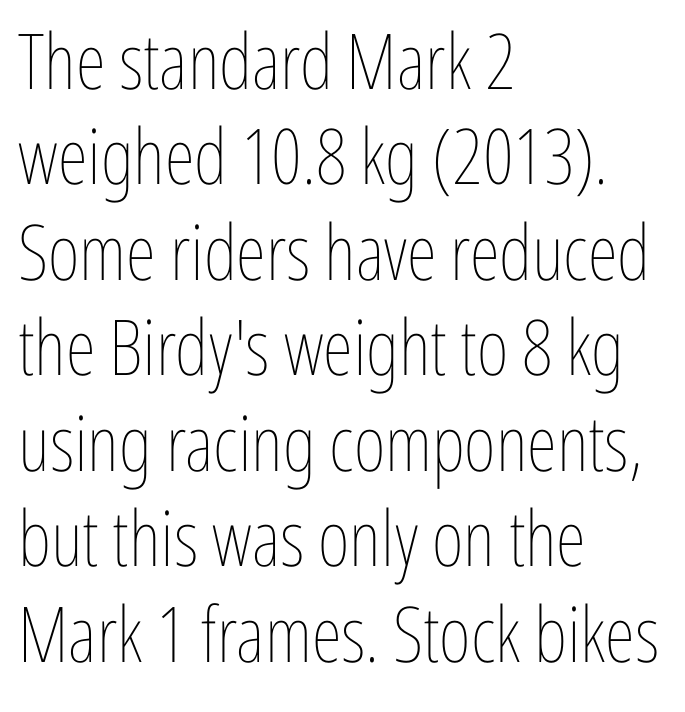
Q: Is the text bold? A: No.
Q: Is the text italic (slanted)? A: No, it is upright.
Q: Is the text underlined? A: No.
Q: How is the paragraph aligned? A: Left-aligned.
Q: Is the spacing between letters normal or unusually wide? A: Normal.
Q: Width (condensed, normal, or wide)? A: Condensed.
Q: Stroke contrast? A: Low.
Q: x-height? A: Medium.
Q: Monospaced? A: No.
